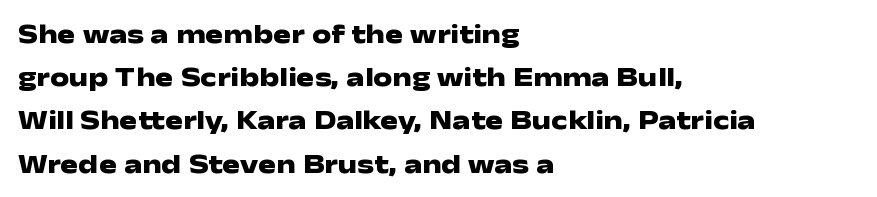
Q: Is the text bold? A: Yes.
Q: Is the text italic (slanted)? A: No, it is upright.
Q: Is the text underlined? A: No.
Q: How is the paragraph aligned? A: Left-aligned.
Q: Is the spacing between letters normal or unusually wide? A: Normal.
Q: Is the spacing between lines tight, normal or loose? A: Normal.
